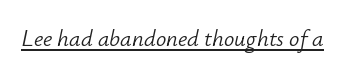
{"italic": "yes", "lean": "right", "slant_degrees": 12, "bold": "no", "underline": "yes", "letter_spacing": "normal", "letter_spacing_em": 0.0, "glyph_px": 23}
